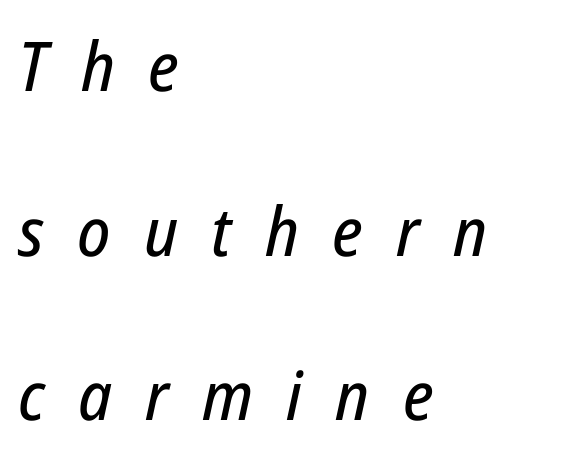
Rule under the text: the space is simply empty. Each line starts at the same left margin while the right side varies. The vertical gap from one line to the next is large. There is plenty of visible air inserted between adjacent glyphs. Here the designer chose a conventional face with non-uniform glyph widths.
